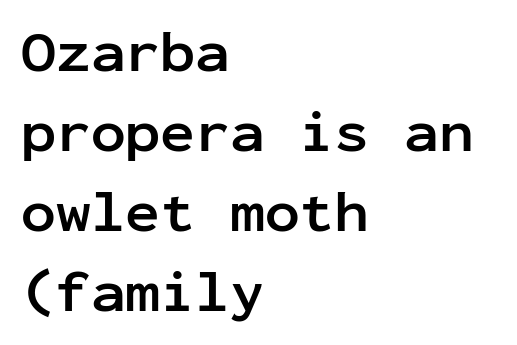
{"serif": "no", "italic": "no", "bold": "yes", "weight": "semibold", "width": "normal", "stroke_contrast": "low", "x_height": "medium", "monospaced": "yes", "underline": "no", "align": "left", "line_spacing": "normal", "line_spacing_ratio": 1.38, "letter_spacing": "normal", "letter_spacing_em": 0.0, "glyph_px": 58}
